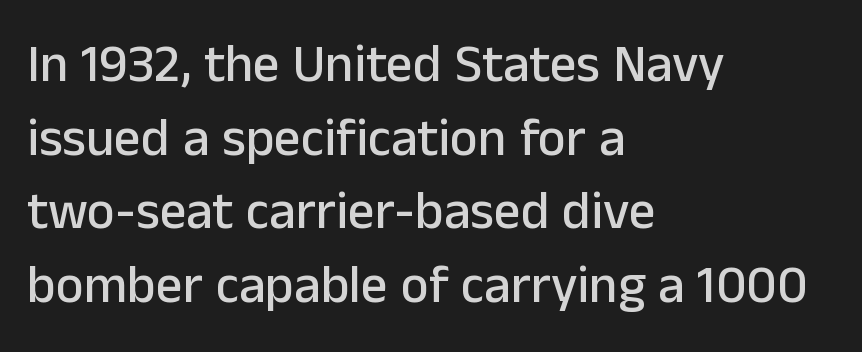
The image shows 53 px sans-serif type, upright; set left-aligned, normal line spacing (1.39x), normal letter spacing, not underlined; low stroke contrast and a medium x-height.
